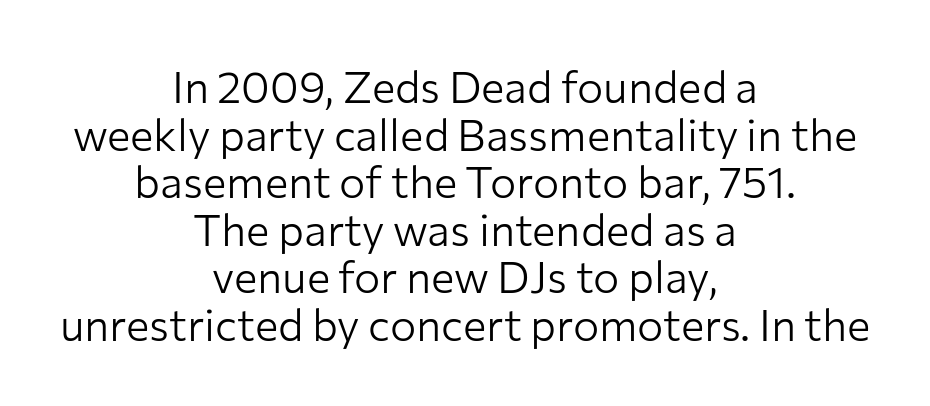
Q: Is the text bold? A: No.
Q: Is the text italic (slanted)? A: No, it is upright.
Q: Is the typeface a serif or a sans-serif typeface? A: Sans-serif.
Q: Is the text underlined? A: No.
Q: How is the paragraph aligned? A: Centered.
Q: Is the spacing between letters normal or unusually wide? A: Normal.
Q: Is the spacing between lines tight, normal or loose? A: Tight.
Q: Width (condensed, normal, or wide)? A: Normal.
Q: Stroke contrast? A: Low.
Q: x-height? A: Medium.
Q: Monospaced? A: No.
